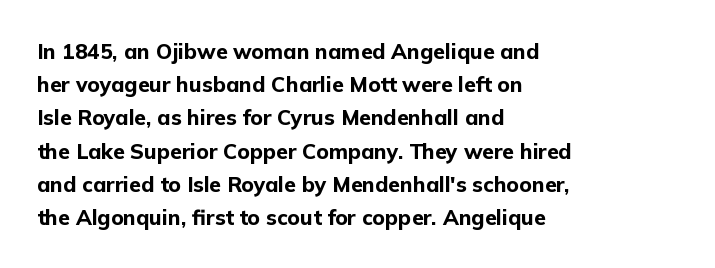
Q: Is the text bold? A: Yes.
Q: Is the text italic (slanted)? A: No, it is upright.
Q: Is the text underlined? A: No.
Q: How is the paragraph aligned? A: Left-aligned.
Q: Is the spacing between letters normal or unusually wide? A: Normal.
Q: Is the spacing between lines tight, normal or loose? A: Normal.
